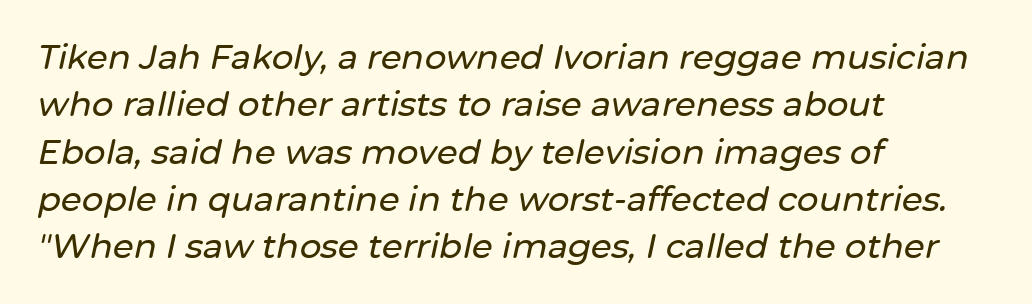
The image shows 34 px text type, italic (leaning right); set left-aligned, normal line spacing (1.39x), normal letter spacing, not underlined; low stroke contrast and a medium x-height.
